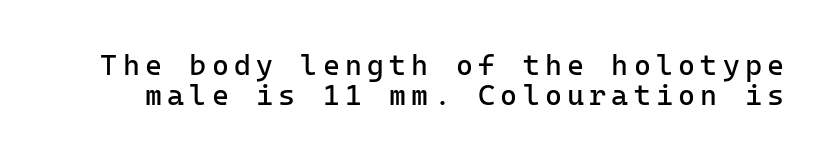
The image shows 29 px regular-weight sans-serif type, upright, monospaced; set tight line spacing (1.02x), not underlined; low stroke contrast and a medium x-height.
